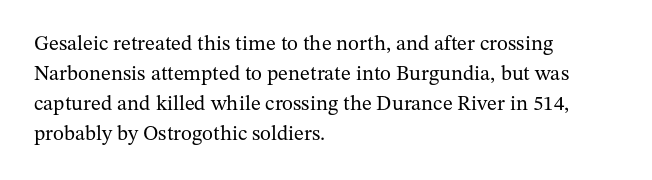
The image shows 21 px text type, upright; set left-aligned, normal line spacing (1.43x), normal letter spacing, not underlined.
